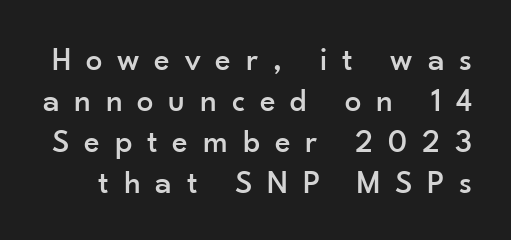
Every character sits straight up, as roman type does. Check under the words: just untouched page. Each letter keeps its own natural width here, so spacing adapts to shape. The text was rendered using a sans face with plain stroke endings. Tracking value appears strongly positive — letters spread wide.
